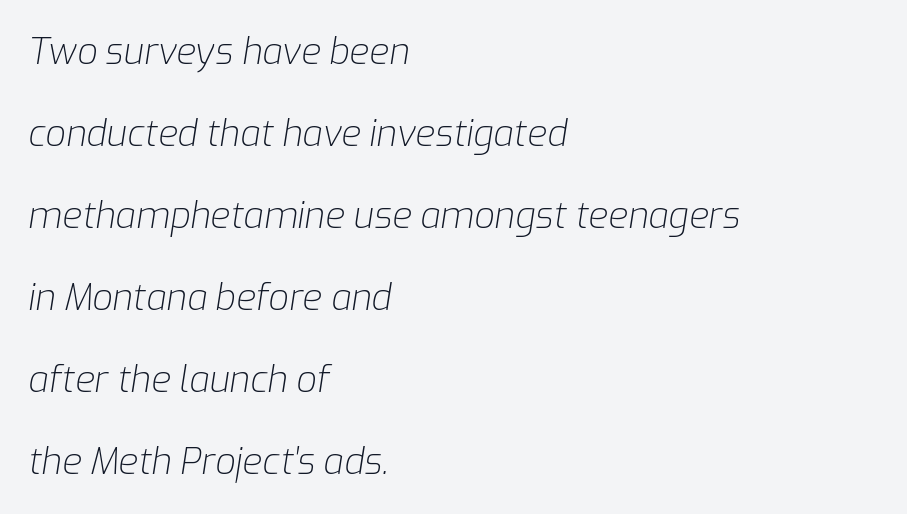
{"italic": "yes", "lean": "right", "slant_degrees": 9, "bold": "no", "weight": "light", "width": "normal", "stroke_contrast": "low", "x_height": "medium", "monospaced": "no", "underline": "no", "align": "left", "line_spacing": "loose", "line_spacing_ratio": 2.28, "letter_spacing": "normal", "letter_spacing_em": 0.0, "glyph_px": 36}
